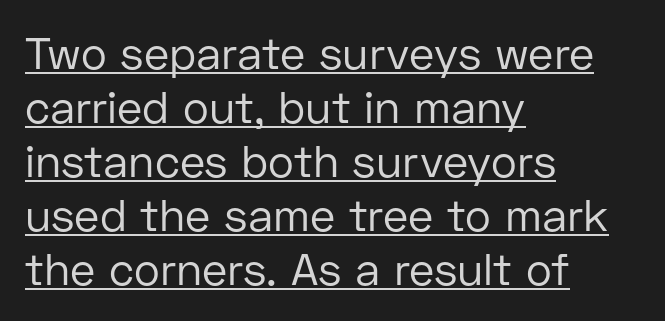
{"serif": "no", "italic": "no", "bold": "no", "weight": "regular", "width": "normal", "stroke_contrast": "low", "x_height": "medium", "monospaced": "no", "underline": "yes", "align": "left", "line_spacing_ratio": 1.23, "letter_spacing": "normal", "letter_spacing_em": 0.0, "glyph_px": 44}
